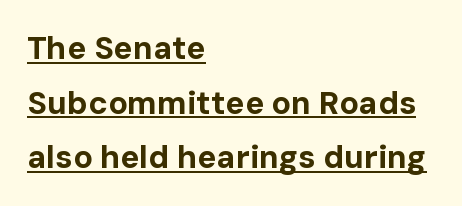
Q: Is the text bold? A: Yes.
Q: Is the text italic (slanted)? A: No, it is upright.
Q: Is the typeface a serif or a sans-serif typeface? A: Sans-serif.
Q: Is the text underlined? A: Yes.
Q: How is the paragraph aligned? A: Left-aligned.
Q: Is the spacing between letters normal or unusually wide? A: Normal.
Q: Width (condensed, normal, or wide)? A: Normal.
Q: Stroke contrast? A: Low.
Q: x-height? A: Medium.
Q: Monospaced? A: No.
